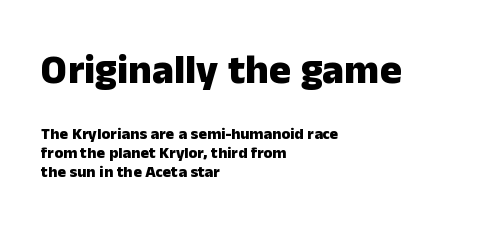
Q: Is the text bold? A: Yes.
Q: Is the text italic (slanted)? A: No, it is upright.
Q: Is the typeface a serif or a sans-serif typeface? A: Sans-serif.
Q: Is the text underlined? A: No.
Q: How is the paragraph aligned? A: Left-aligned.
Q: Is the spacing between letters normal or unusually wide? A: Normal.
Q: Which block of text is set in a larger size, the first (top) or the second (bottom)? A: The first (top) one.
Q: Width (condensed, normal, or wide)? A: Normal.
Q: Stroke contrast? A: Low.
Q: x-height? A: Medium.
Q: Monospaced? A: No.
